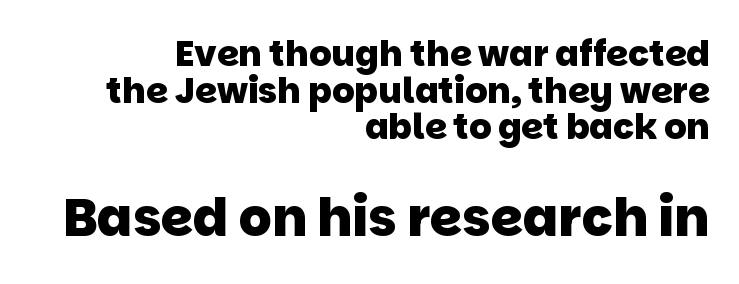
The image shows 52 px heavy sans-serif type; set right-aligned, tight line spacing (1.05x), normal letter spacing, not underlined; the second (bottom) block is 1.49x larger; low stroke contrast and a large x-height.
